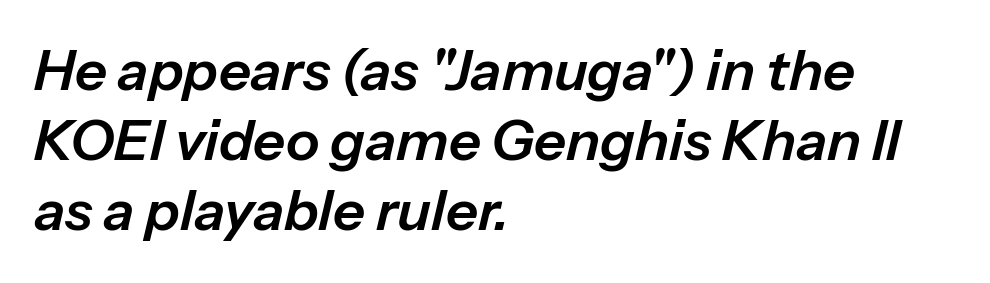
{"italic": "yes", "lean": "right", "slant_degrees": 13, "width": "normal", "stroke_contrast": "low", "x_height": "medium", "monospaced": "no", "underline": "no", "align": "left", "line_spacing": "normal", "line_spacing_ratio": 1.25, "letter_spacing": "normal", "letter_spacing_em": 0.0, "glyph_px": 56}
